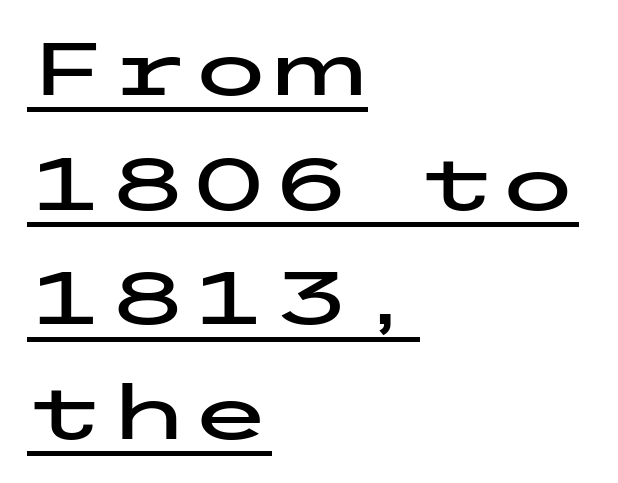
The image shows 74 px wide sans-serif type, upright; set left-aligned, normal line spacing (1.55x), normal letter spacing, underlined; low stroke contrast and a medium x-height.
